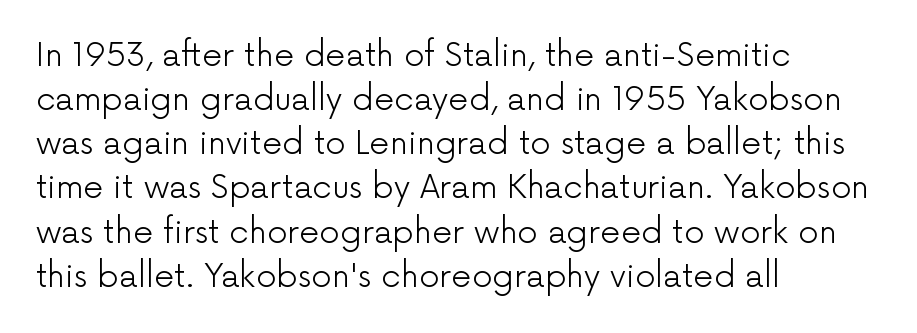
{"serif": "no", "italic": "no", "bold": "no", "weight": "light", "width": "normal", "stroke_contrast": "low", "x_height": "medium", "monospaced": "no", "underline": "no", "align": "left", "line_spacing": "normal", "line_spacing_ratio": 1.38, "letter_spacing": "normal", "letter_spacing_em": 0.0, "glyph_px": 32}
